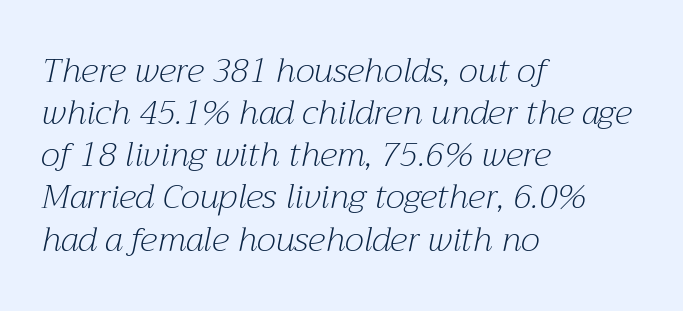
{"serif": "yes", "italic": "yes", "lean": "right", "slant_degrees": 12, "bold": "no", "weight": "light", "width": "normal", "stroke_contrast": "medium", "x_height": "medium", "monospaced": "no", "underline": "no", "align": "left", "line_spacing_ratio": 1.24, "letter_spacing": "normal", "letter_spacing_em": 0.0, "glyph_px": 34}
